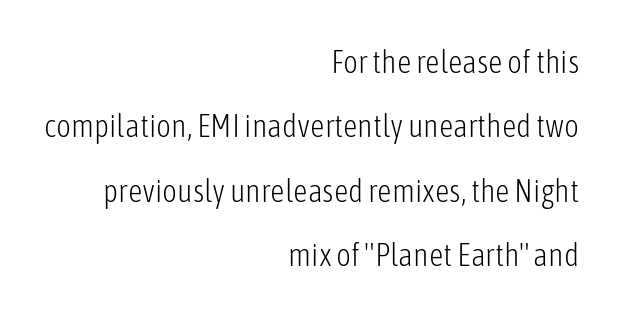
The image shows 32 px light, condensed sans-serif type, upright; set right-aligned, loose line spacing (2.01x), normal letter spacing, not underlined; low stroke contrast and a medium x-height.
